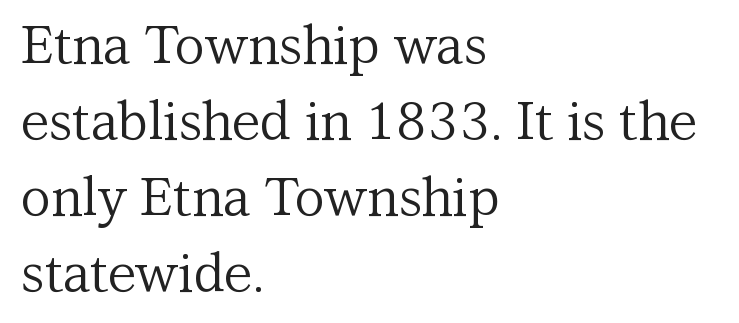
What stands out about the letter spacing? Nothing — it is the standard amount. Is this a fixed-width face? No — the glyphs have proportional, varying widths. Plain, unruled lines of type. Short and long lines alike share a common starting point at left. Leading: standard. The letters look calm and open, with moderate or lighter stems.
